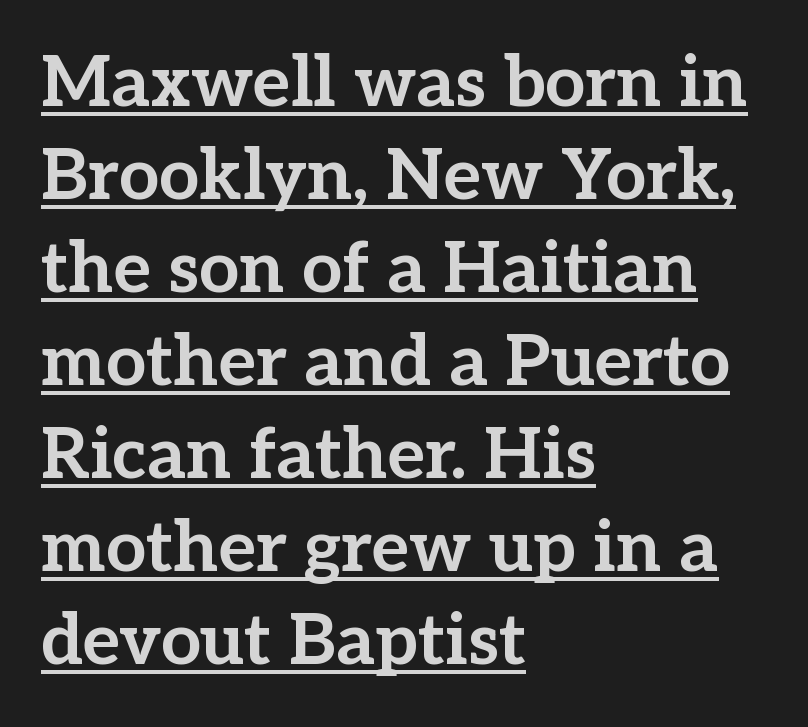
{"serif": "yes", "italic": "no", "bold": "yes", "weight": "bold", "width": "normal", "stroke_contrast": "low", "x_height": "medium", "monospaced": "no", "underline": "yes", "align": "left", "line_spacing": "normal", "line_spacing_ratio": 1.31, "letter_spacing": "normal", "letter_spacing_em": 0.0, "glyph_px": 71}
